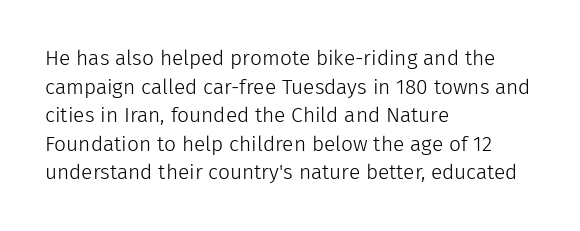
Q: Is the text bold? A: No.
Q: Is the text italic (slanted)? A: No, it is upright.
Q: Is the text underlined? A: No.
Q: How is the paragraph aligned? A: Left-aligned.
Q: Is the spacing between letters normal or unusually wide? A: Normal.
Q: Is the spacing between lines tight, normal or loose? A: Normal.
